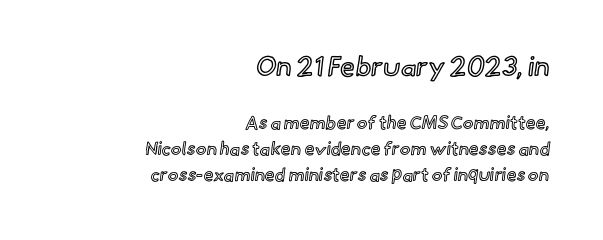
Q: Is the text italic (slanted)? A: Yes.
Q: Is the text underlined? A: No.
Q: How is the paragraph aligned? A: Right-aligned.
Q: Is the spacing between letters normal or unusually wide? A: Normal.
Q: Is the spacing between lines tight, normal or loose? A: Normal.
Q: Which block of text is set in a larger size, the first (top) or the second (bottom)? A: The first (top) one.
